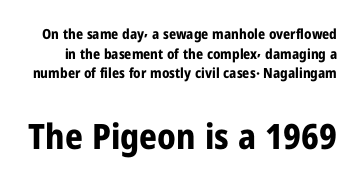
The image shows 35 px bold, condensed sans-serif type, upright; set normal line spacing (1.4x), normal letter spacing, not underlined; the second (bottom) block is 2.5x larger; low stroke contrast and a medium x-height.
